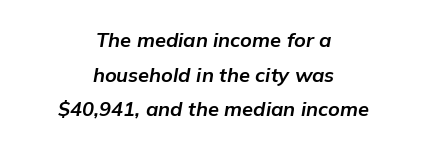
Default kerning and tracking; the words read as compact shapes. These lines stack symmetrically, like a column narrowing and widening about its center. Just letters on the line, the space beneath them empty. The whole block is typeset with a tilt. Thick stems and heavy bowls — unmistakably bold.
